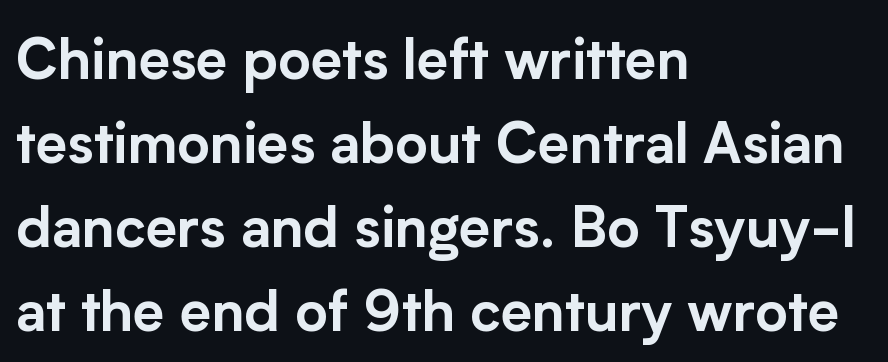
{"serif": "no", "italic": "no", "width": "normal", "stroke_contrast": "low", "x_height": "medium", "monospaced": "no", "underline": "no", "align": "left", "line_spacing": "normal", "line_spacing_ratio": 1.5, "letter_spacing": "normal", "letter_spacing_em": 0.0, "glyph_px": 56}
